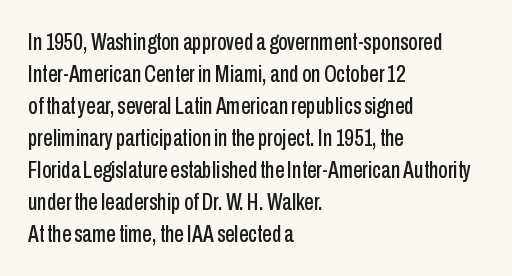
Q: Is the text italic (slanted)? A: No, it is upright.
Q: Is the text underlined? A: No.
Q: How is the paragraph aligned? A: Left-aligned.
Q: Is the spacing between letters normal or unusually wide? A: Normal.
Q: Is the spacing between lines tight, normal or loose? A: Normal.
